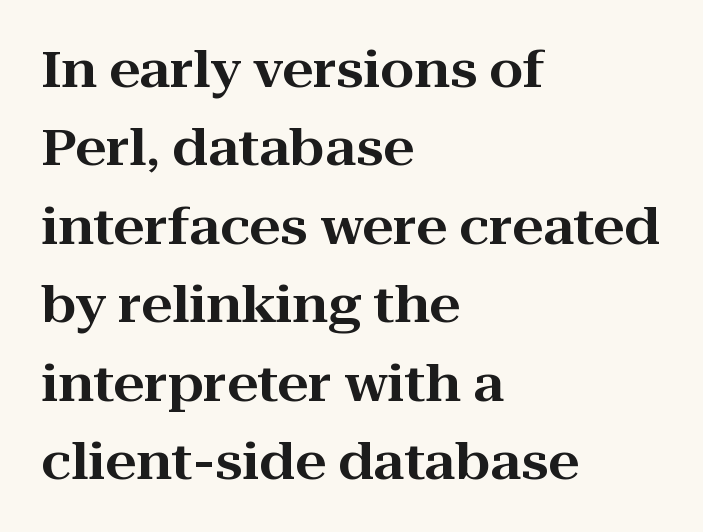
The image shows 49 px wide serif type, upright; set left-aligned, normal line spacing (1.6x), normal letter spacing, not underlined; high stroke contrast and a medium x-height.
